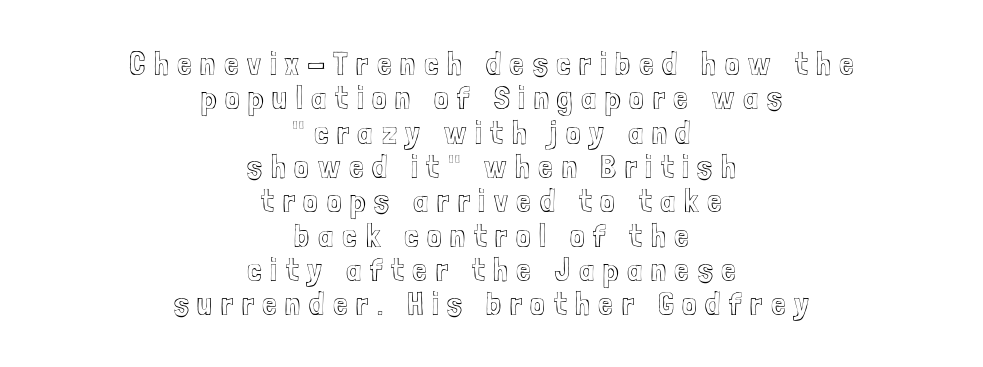
{"italic": "no", "width": "condensed", "x_height": "medium", "monospaced": "no", "underline": "no", "align": "center", "line_spacing": "tight", "line_spacing_ratio": 1.04, "letter_spacing": "wide", "letter_spacing_em": 0.26, "glyph_px": 33}
